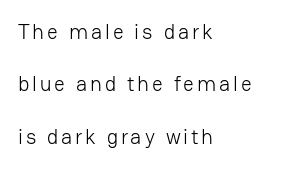
Q: Is the text bold? A: No.
Q: Is the text italic (slanted)? A: No, it is upright.
Q: Is the text underlined? A: No.
Q: How is the paragraph aligned? A: Left-aligned.
Q: Is the spacing between lines tight, normal or loose? A: Loose.
